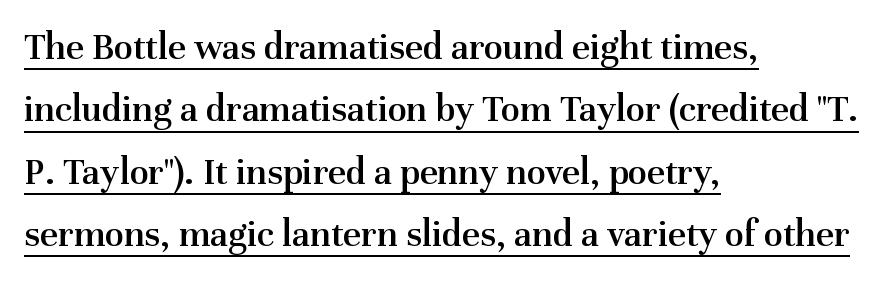
The image shows 39 px semibold serif type, upright; set left-aligned, normal line spacing (1.6x), normal letter spacing, underlined; medium stroke contrast and a medium x-height.
